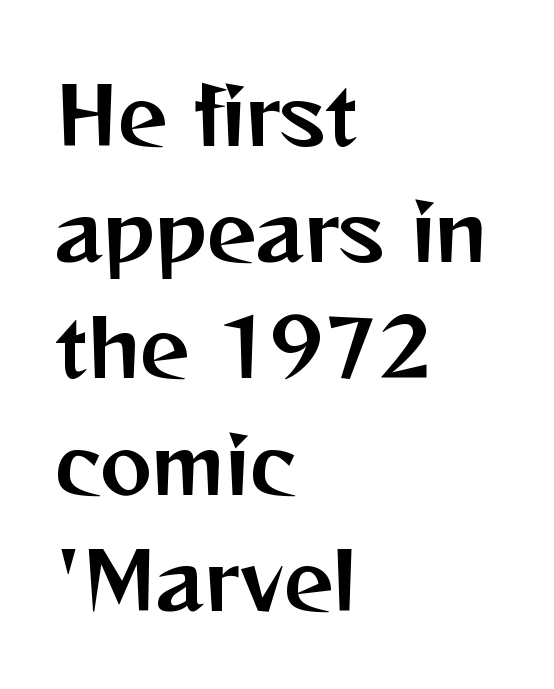
Does the type have serifs? No, each stem ends abruptly. Letters rest on an invisible, unmarked baseline. Regarding leading, the lines here are spaced in the standard way. Glyph-to-glyph distance matches everyday printed text.
